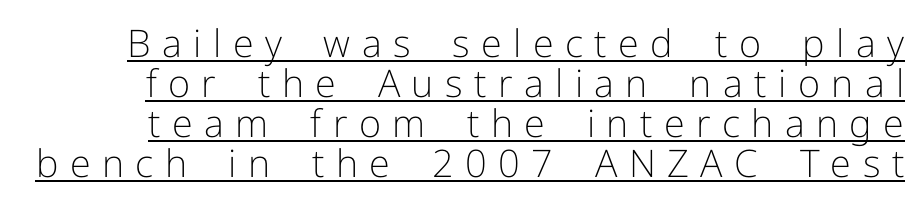
The image shows 38 px light sans-serif type, upright; set tight line spacing (1.05x), unusually wide letter spacing (+0.3 em), underlined; low stroke contrast and a medium x-height.
